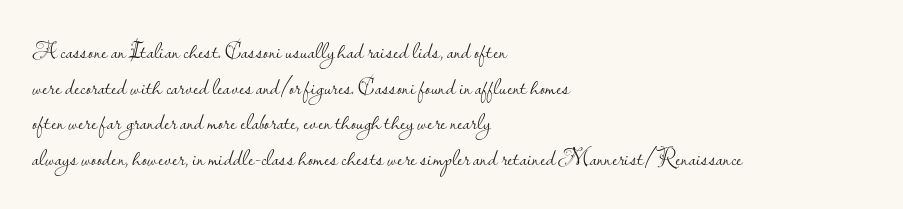
{"bold": "no", "underline": "no", "align": "left", "line_spacing": "normal", "line_spacing_ratio": 1.55, "letter_spacing": "normal", "letter_spacing_em": 0.0, "glyph_px": 23}
